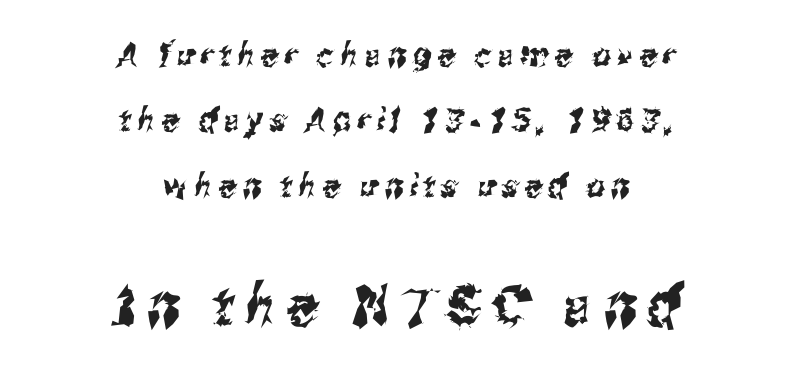
The specimen omits any rule beneath the text block's lines. The typesetter chose a symmetrical, centered arrangement here. These lines stand farther apart than default settings would place them. Are there feet on the stems? There aren't — it's a sans. Do the characters align in a grid? No, the font is proportional. A student would notice the bottom passage is typeset larger than what precedes it.
